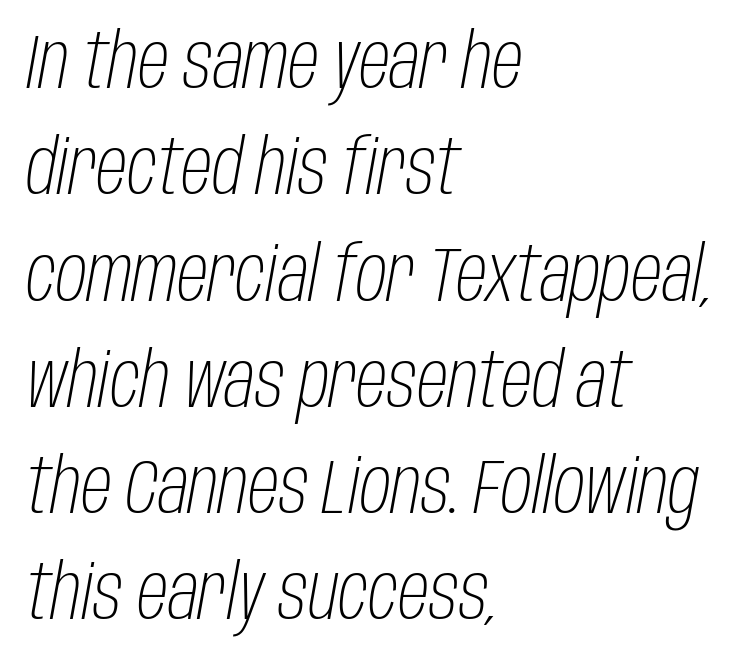
Q: Is the text bold? A: No.
Q: Is the text italic (slanted)? A: Yes, it leans right by about 10 degrees.
Q: Is the text underlined? A: No.
Q: How is the paragraph aligned? A: Left-aligned.
Q: Is the spacing between letters normal or unusually wide? A: Normal.
Q: Is the spacing between lines tight, normal or loose? A: Normal.
Q: Width (condensed, normal, or wide)? A: Condensed.
Q: Stroke contrast? A: Low.
Q: x-height? A: Large.
Q: Monospaced? A: No.
